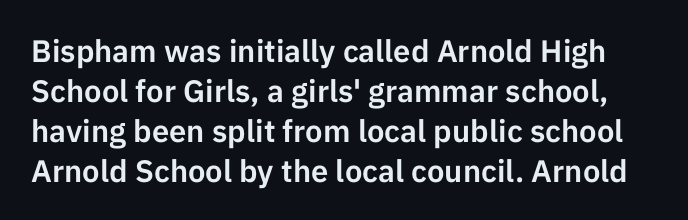
The image shows 31 px sans-serif type, upright; set normal line spacing (1.29x), normal letter spacing, not underlined; low stroke contrast and a medium x-height.
